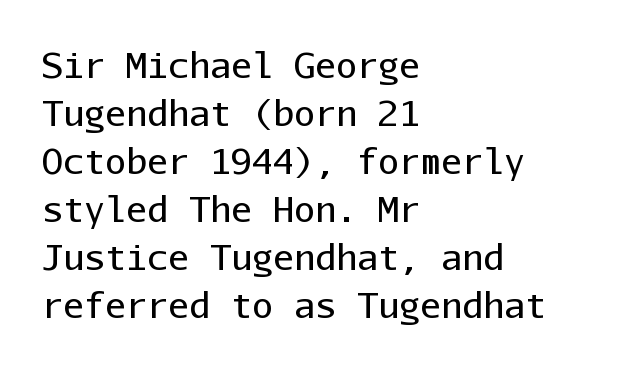
Q: Is the text bold? A: No.
Q: Is the text italic (slanted)? A: No, it is upright.
Q: Is the typeface a serif or a sans-serif typeface? A: Sans-serif.
Q: Is the text underlined? A: No.
Q: How is the paragraph aligned? A: Left-aligned.
Q: Is the spacing between letters normal or unusually wide? A: Normal.
Q: Is the spacing between lines tight, normal or loose? A: Normal.
Q: Width (condensed, normal, or wide)? A: Normal.
Q: Stroke contrast? A: Low.
Q: x-height? A: Medium.
Q: Monospaced? A: Yes.
